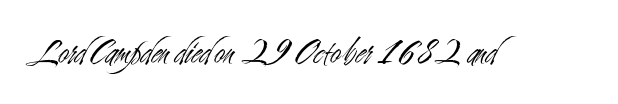
A typesetter would call this proportional, since set widths differ per character. The designer went with a sans here, leaving each stem footless. Tracking value appears to be zero — textbook default spacing.
